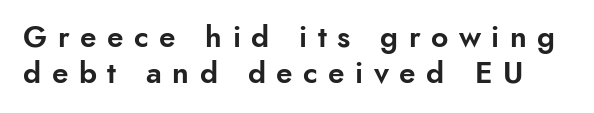
The image shows 30 px sans-serif type, upright; set line spacing 1.21x, unusually wide letter spacing (+0.35 em), not underlined; low stroke contrast and a small x-height.
